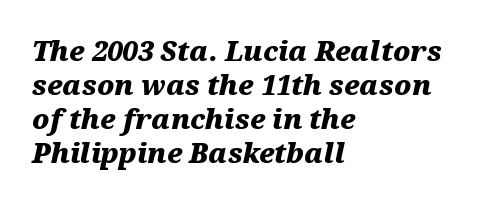
The image shows 27 px bold type, italic (leaning right); set left-aligned, normal line spacing (1.26x), normal letter spacing, not underlined.
